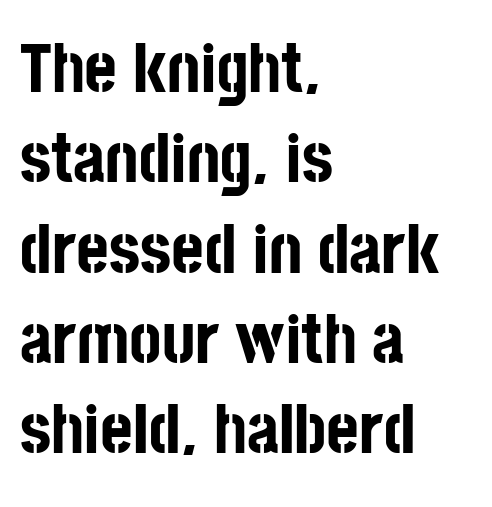
Q: Is the text bold? A: Yes.
Q: Is the text italic (slanted)? A: No, it is upright.
Q: Is the typeface a serif or a sans-serif typeface? A: Sans-serif.
Q: Is the text underlined? A: No.
Q: How is the paragraph aligned? A: Left-aligned.
Q: Is the spacing between letters normal or unusually wide? A: Normal.
Q: Is the spacing between lines tight, normal or loose? A: Normal.
Q: Width (condensed, normal, or wide)? A: Condensed.
Q: Stroke contrast? A: Low.
Q: x-height? A: Large.
Q: Monospaced? A: No.
